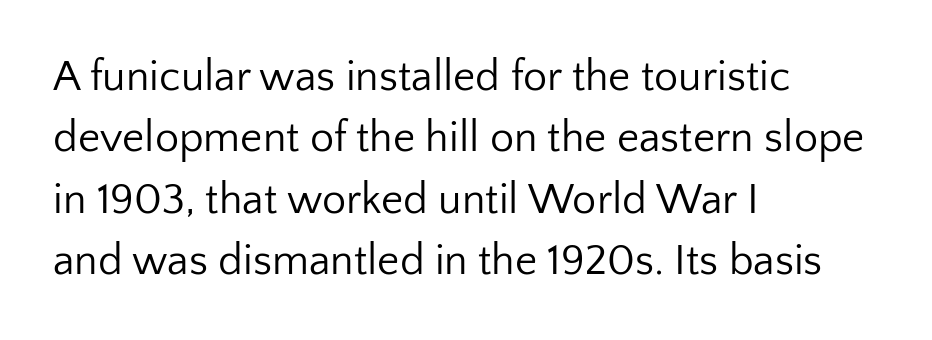
Q: Is the text bold? A: No.
Q: Is the text italic (slanted)? A: No, it is upright.
Q: Is the typeface a serif or a sans-serif typeface? A: Sans-serif.
Q: Is the text underlined? A: No.
Q: How is the paragraph aligned? A: Left-aligned.
Q: Is the spacing between letters normal or unusually wide? A: Normal.
Q: Is the spacing between lines tight, normal or loose? A: Normal.
Q: Width (condensed, normal, or wide)? A: Normal.
Q: Stroke contrast? A: Low.
Q: x-height? A: Medium.
Q: Monospaced? A: No.
